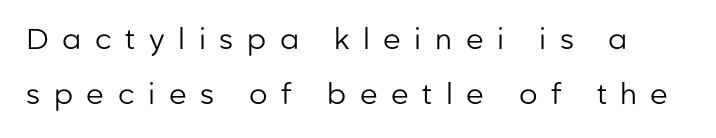
The string is rendered with underlining switched off. You can tell from the bare stems that sans-serif type was used. The passage shown has open, widely tracked lettering throughout. On a weight scale, this lands at 450 or below.
